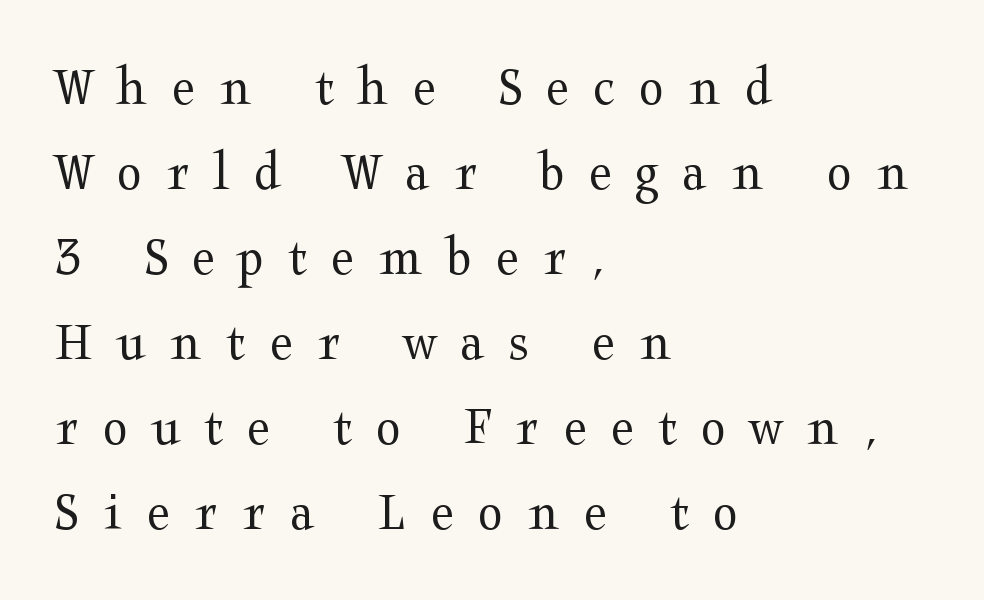
Q: Is the text bold? A: No.
Q: Is the text italic (slanted)? A: No, it is upright.
Q: Is the typeface a serif or a sans-serif typeface? A: Serif.
Q: Is the text underlined? A: No.
Q: How is the paragraph aligned? A: Left-aligned.
Q: Is the spacing between letters normal or unusually wide? A: Unusually wide.
Q: Is the spacing between lines tight, normal or loose? A: Normal.
Q: Width (condensed, normal, or wide)? A: Wide.
Q: Stroke contrast? A: Medium.
Q: x-height? A: Medium.
Q: Monospaced? A: No.
